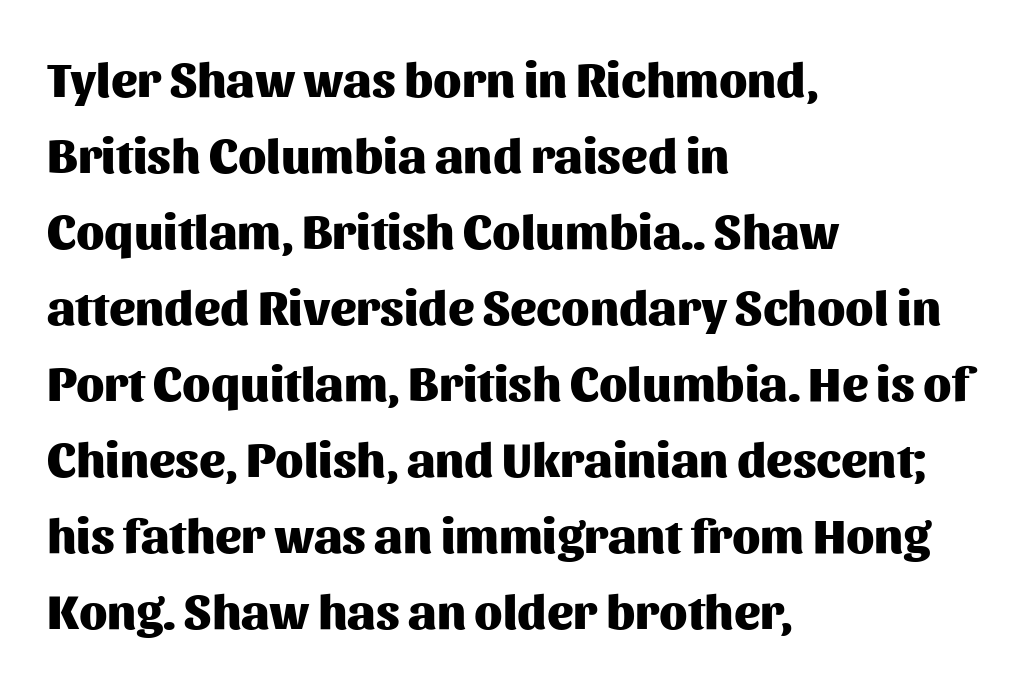
A bare baseline throughout the passage. Think of a printed novel: that variable character pitch is what you see here. You can tell it's not italic because the verticals are truly vertical. Note: no serifs on the glyphs.
